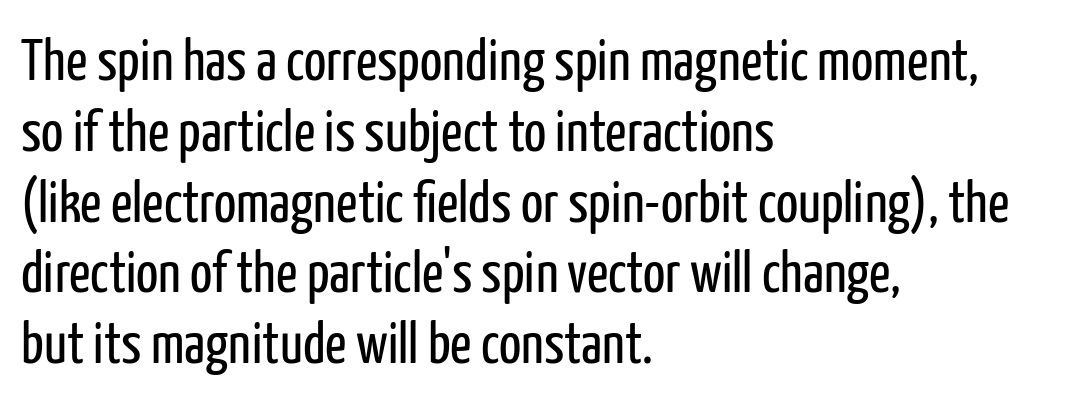
{"serif": "no", "italic": "no", "bold": "no", "weight": "regular", "width": "condensed", "stroke_contrast": "low", "x_height": "medium", "monospaced": "no", "underline": "no", "align": "left", "line_spacing_ratio": 1.2, "letter_spacing": "normal", "letter_spacing_em": 0.0, "glyph_px": 59}
